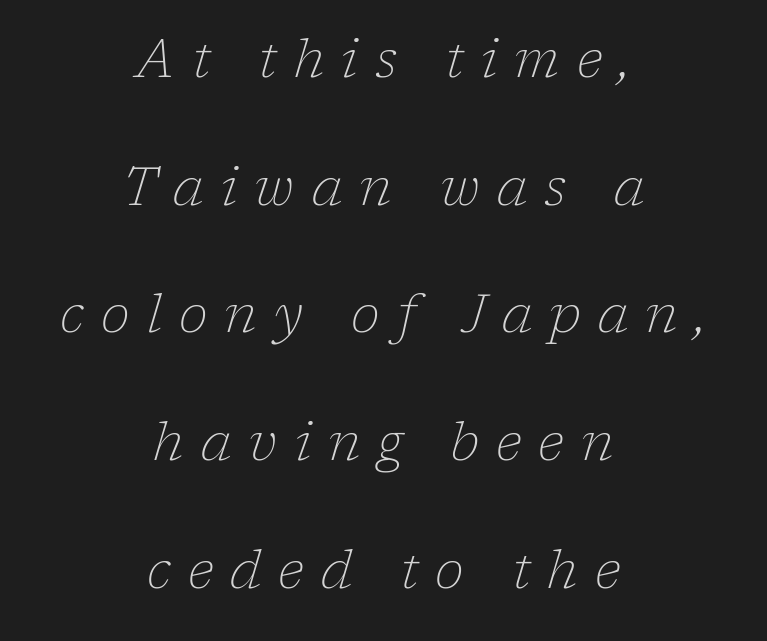
The image shows 53 px thin serif type, italic (leaning right); set centered, loose line spacing (2.41x), unusually wide letter spacing (+0.32 em), not underlined; low stroke contrast and a medium x-height.
